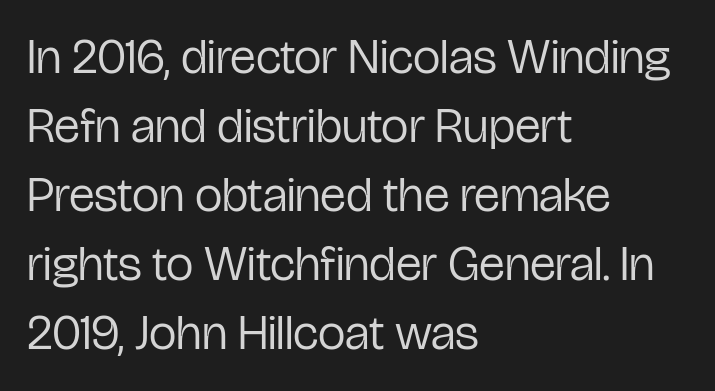
Bold? No — there's no thickening of the strokes. A bare baseline throughout the passage. The lines are quadded left. Regular leading. The font family rendered here belongs to the sans-serif group. Nope, not italic — everything's standing straight.
